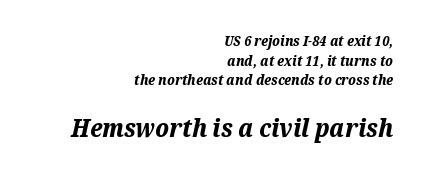
{"italic": "yes", "lean": "right", "slant_degrees": 12, "bold": "yes", "underline": "no", "align": "right", "line_spacing": "normal", "line_spacing_ratio": 1.41, "letter_spacing": "normal", "letter_spacing_em": 0.0, "larger_block": "second", "size_ratio": 1.79, "glyph_px": 25}
